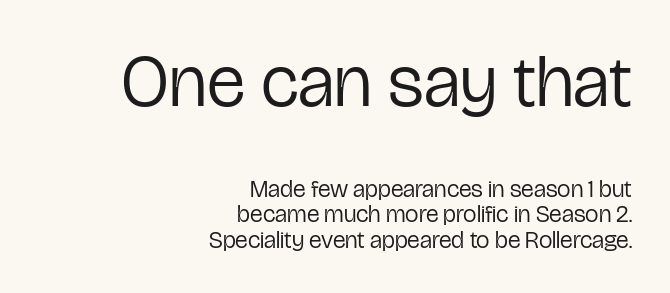
The image shows 73 px regular-weight, condensed sans-serif type, upright; set right-aligned, tight line spacing (1.06x), normal letter spacing, not underlined; the first (top) block is 3.04x larger; low stroke contrast and a medium x-height.
